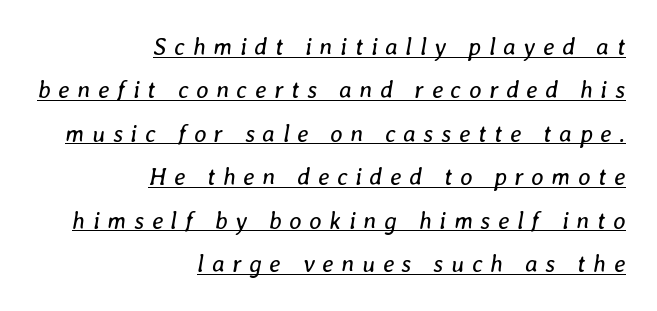
Stroke thickness stays within the range of a standard reading face or lighter. One-word summary of the alignment: right. How are the letters spaced? Widely, with obvious added tracking. Notice how the stems are inclined rather than vertical — that's the hallmark of italics. What decoration does the sample have? An underline.
